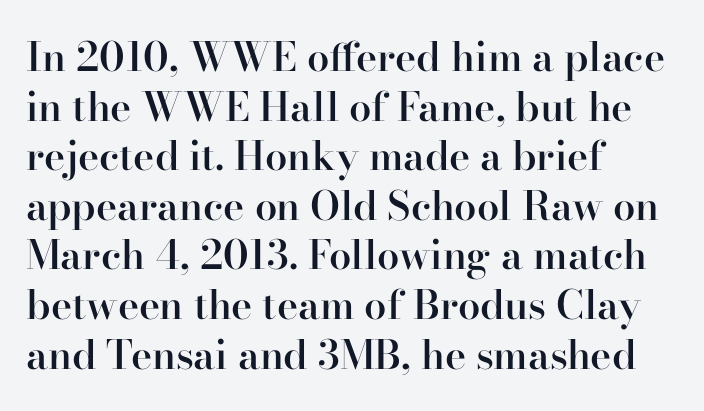
The glyphs in this specimen are seriffed. No italicization has been applied; the sample stays upright. Typeset ragged right — the left edge is the straight one. You could not count columns in this text — the font is proportionally spaced. The passage shown is not underscored anywhere. Does extra space separate the letters? No, they use regular spacing.
